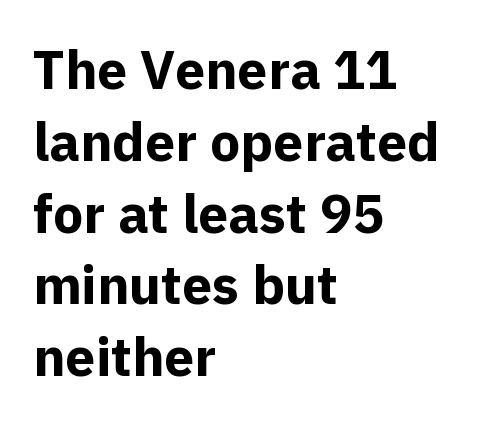
{"serif": "no", "italic": "no", "bold": "yes", "weight": "bold", "width": "normal", "x_height": "medium", "monospaced": "no", "underline": "no", "align": "left", "line_spacing": "normal", "line_spacing_ratio": 1.33, "letter_spacing": "normal", "letter_spacing_em": 0.0, "glyph_px": 54}
